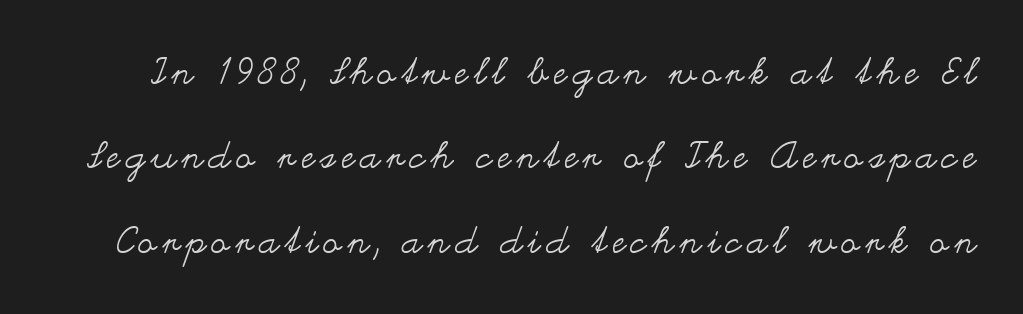
{"bold": "no", "weight": "regular", "width": "wide", "stroke_contrast": "medium", "x_height": "small", "monospaced": "no", "underline": "no", "line_spacing": "loose", "line_spacing_ratio": 2.28, "glyph_px": 37}
